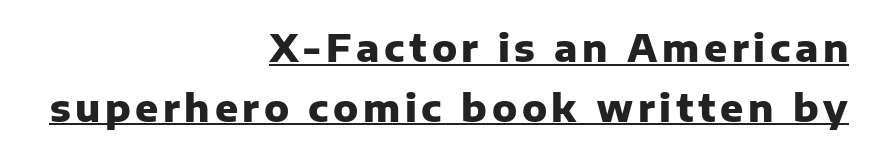
Q: Is the text bold? A: Yes.
Q: Is the text italic (slanted)? A: No, it is upright.
Q: Is the typeface a serif or a sans-serif typeface? A: Sans-serif.
Q: Is the text underlined? A: Yes.
Q: How is the paragraph aligned? A: Right-aligned.
Q: Is the spacing between lines tight, normal or loose? A: Normal.
Q: Width (condensed, normal, or wide)? A: Normal.
Q: Stroke contrast? A: Low.
Q: x-height? A: Medium.
Q: Monospaced? A: No.
